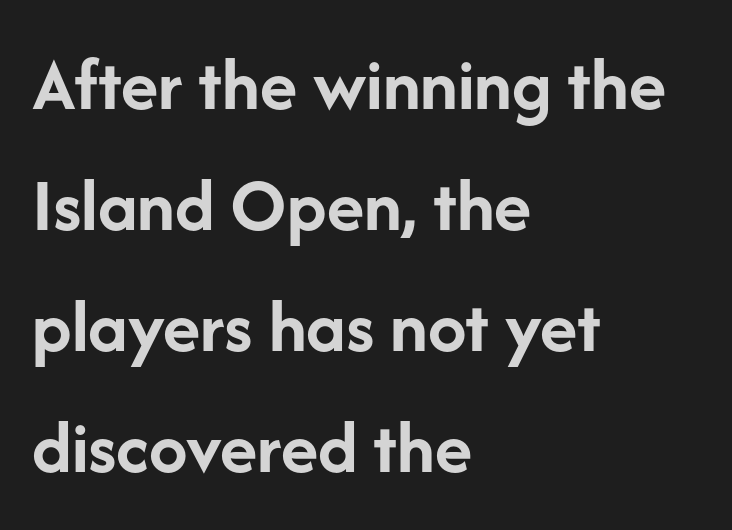
Plain, unruled lines of type. The typesetting leans heavy: a genuine bold. Is the letter spacing exaggerated? No — it looks like the ordinary default. Alignment: flush left.
